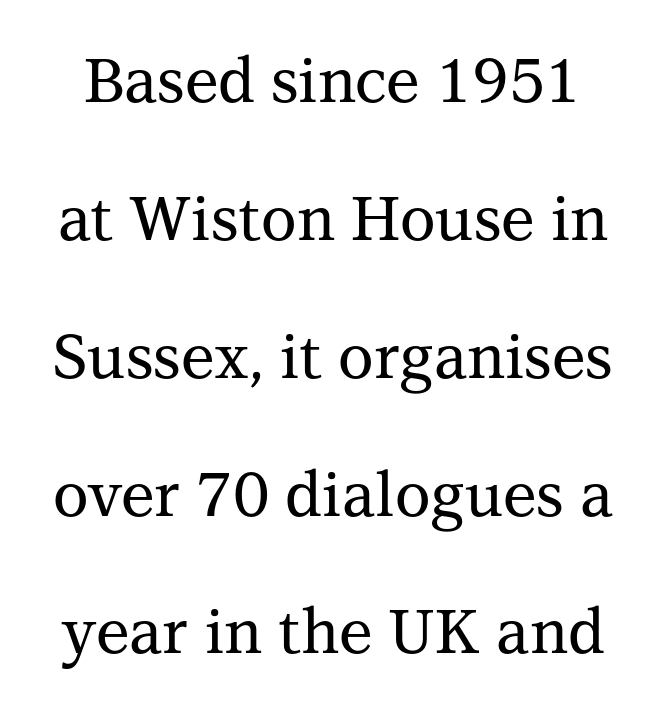
Q: Is the text italic (slanted)? A: No, it is upright.
Q: Is the typeface a serif or a sans-serif typeface? A: Serif.
Q: Is the text underlined? A: No.
Q: Is the spacing between letters normal or unusually wide? A: Normal.
Q: Is the spacing between lines tight, normal or loose? A: Loose.
Q: Width (condensed, normal, or wide)? A: Normal.
Q: Stroke contrast? A: Medium.
Q: x-height? A: Medium.
Q: Monospaced? A: No.
